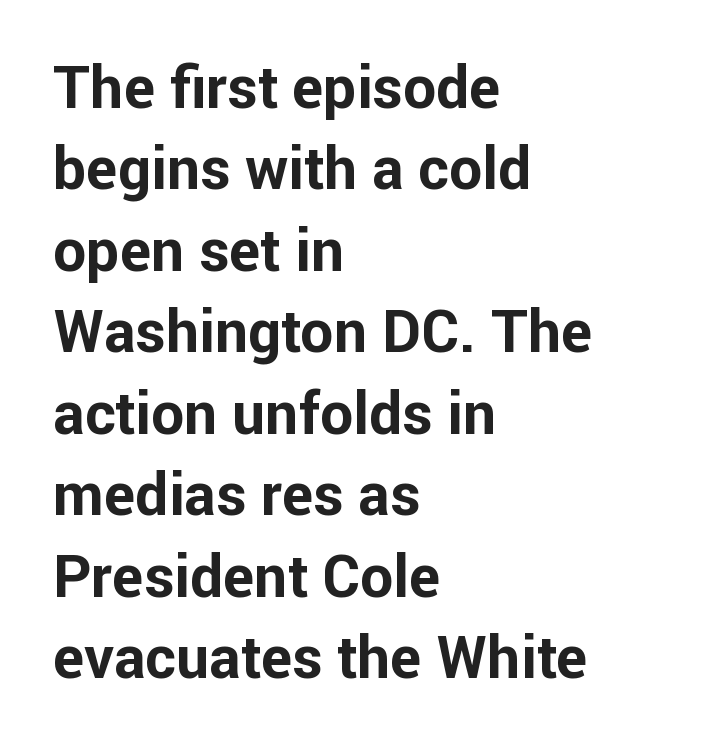
The image shows 59 px bold sans-serif type, upright; set left-aligned, normal line spacing (1.38x), normal letter spacing, not underlined; low stroke contrast and a medium x-height.
